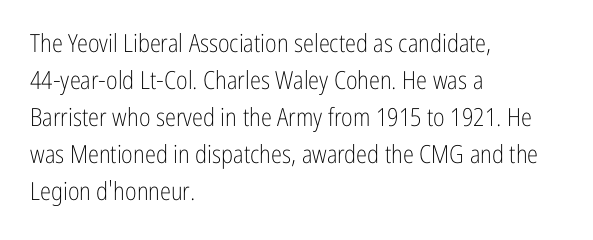
The image shows 25 px text type, upright; set left-aligned, normal line spacing (1.48x), normal letter spacing, not underlined.
